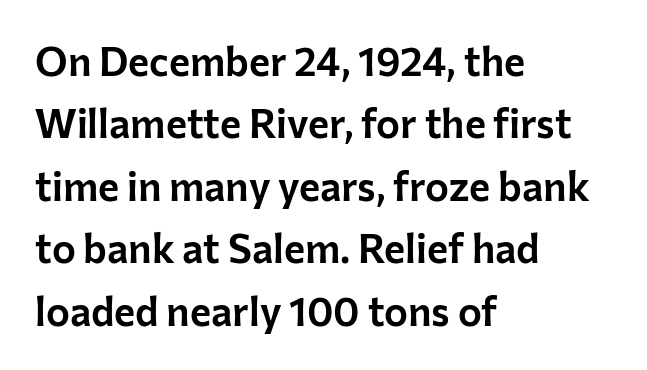
{"serif": "no", "italic": "no", "width": "normal", "stroke_contrast": "low", "x_height": "medium", "monospaced": "no", "underline": "no", "align": "left", "line_spacing": "normal", "line_spacing_ratio": 1.56, "letter_spacing": "normal", "letter_spacing_em": 0.0, "glyph_px": 40}
